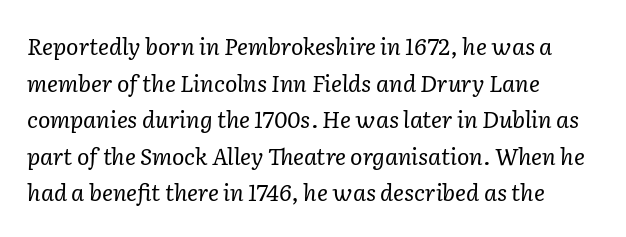
Q: Is the text bold? A: No.
Q: Is the text italic (slanted)? A: Yes, it leans right by about 2 degrees.
Q: Is the text underlined? A: No.
Q: How is the paragraph aligned? A: Left-aligned.
Q: Is the spacing between letters normal or unusually wide? A: Normal.
Q: Is the spacing between lines tight, normal or loose? A: Normal.
